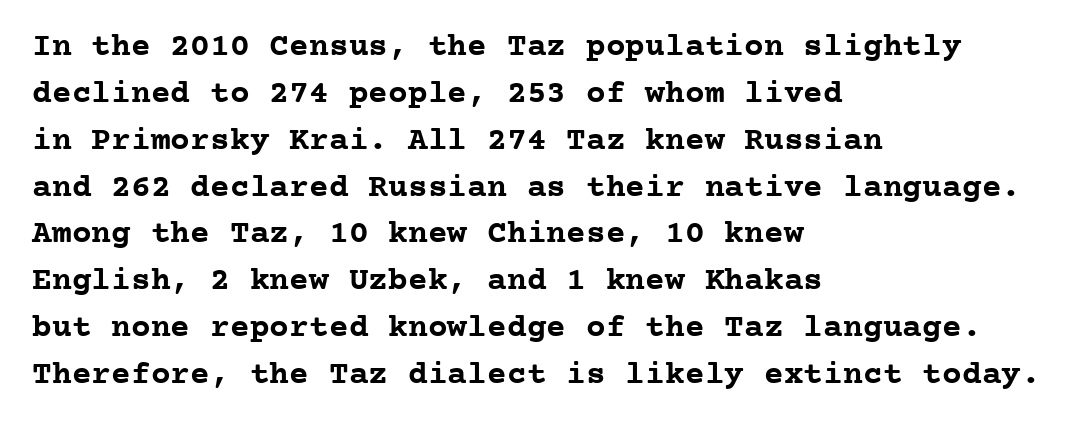
Q: Is the text bold? A: Yes.
Q: Is the text italic (slanted)? A: No, it is upright.
Q: Is the typeface a serif or a sans-serif typeface? A: Serif.
Q: Is the text underlined? A: No.
Q: How is the paragraph aligned? A: Left-aligned.
Q: Is the spacing between letters normal or unusually wide? A: Normal.
Q: Is the spacing between lines tight, normal or loose? A: Normal.
Q: Width (condensed, normal, or wide)? A: Normal.
Q: Stroke contrast? A: Low.
Q: x-height? A: Medium.
Q: Monospaced? A: Yes.
